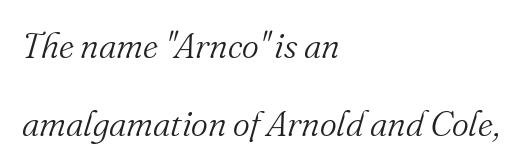
In terms of letterform style, serifs are clearly present. Leading: increased. The font sits on the lighter half of the weight spectrum, regular included. A bare baseline throughout the passage. Each letter keeps its own natural width here, so spacing adapts to shape.
